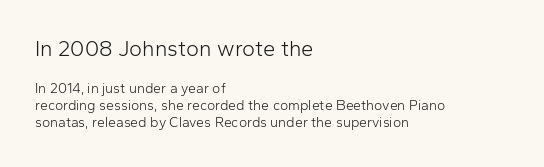
{"italic": "no", "bold": "no", "underline": "no", "align": "left", "line_spacing_ratio": 1.23, "letter_spacing": "normal", "letter_spacing_em": 0.0, "larger_block": "first", "size_ratio": 1.57, "glyph_px": 22}
